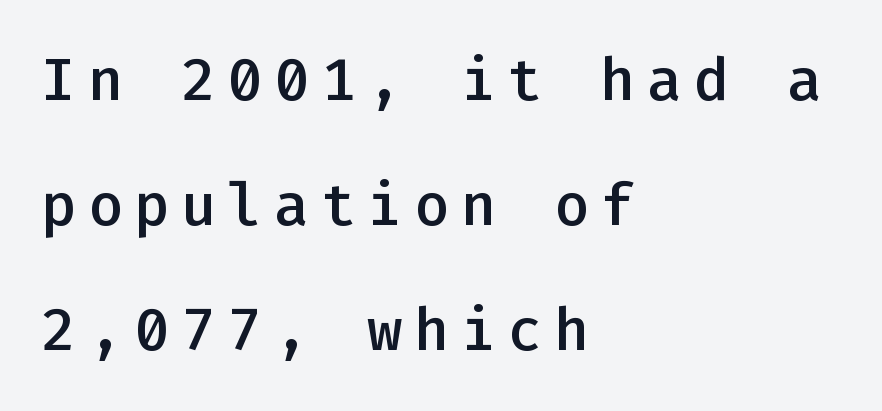
{"serif": "no", "italic": "no", "bold": "semi", "weight": "semibold", "width": "normal", "stroke_contrast": "low", "x_height": "medium", "monospaced": "yes", "underline": "no", "align": "left", "line_spacing": "loose", "line_spacing_ratio": 2.12, "glyph_px": 59}
